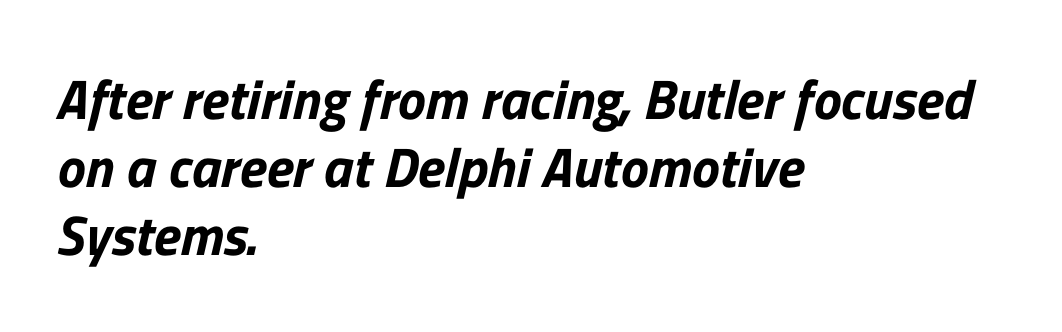
{"serif": "no", "width": "normal", "stroke_contrast": "low", "x_height": "medium", "monospaced": "no", "underline": "no", "align": "left", "line_spacing_ratio": 1.21, "letter_spacing": "normal", "letter_spacing_em": 0.0, "glyph_px": 56}
